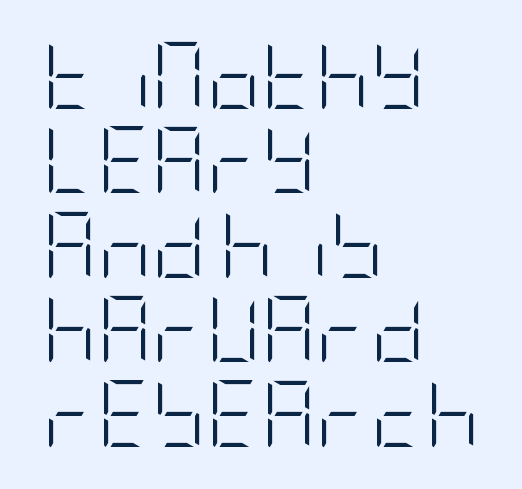
The image shows 67 px light, condensed sans-serif type, upright; set left-aligned, normal line spacing (1.26x), normal letter spacing, not underlined; low stroke contrast and a large x-height.
